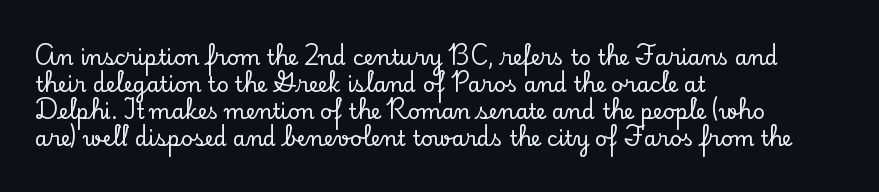
The image shows 21 px text type, upright; set left-aligned, normal line spacing (1.28x), normal letter spacing, not underlined.
